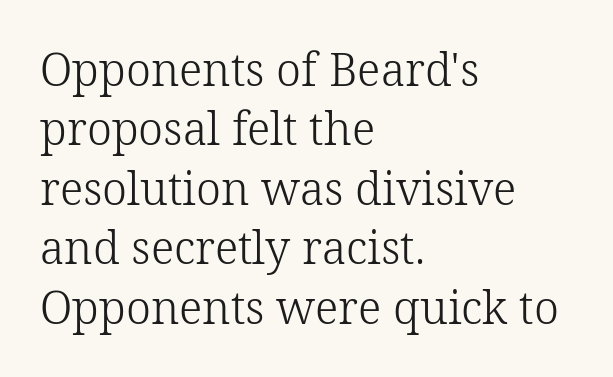
The image shows 45 px light serif type, upright; set left-aligned, normal line spacing (1.32x), normal letter spacing, not underlined; low stroke contrast and a medium x-height.
